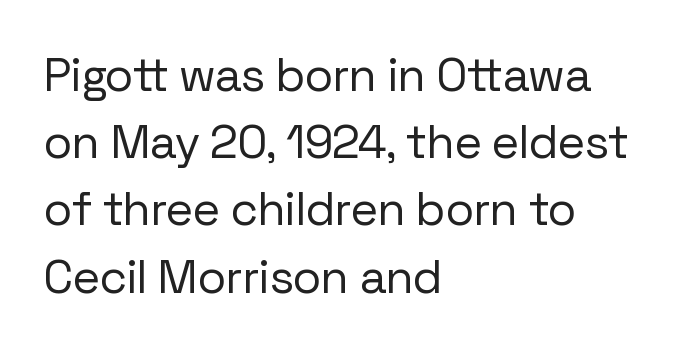
{"serif": "no", "italic": "no", "bold": "no", "weight": "regular", "width": "normal", "stroke_contrast": "low", "x_height": "medium", "monospaced": "no", "underline": "no", "align": "left", "line_spacing": "normal", "line_spacing_ratio": 1.43, "letter_spacing": "normal", "letter_spacing_em": 0.0, "glyph_px": 47}
